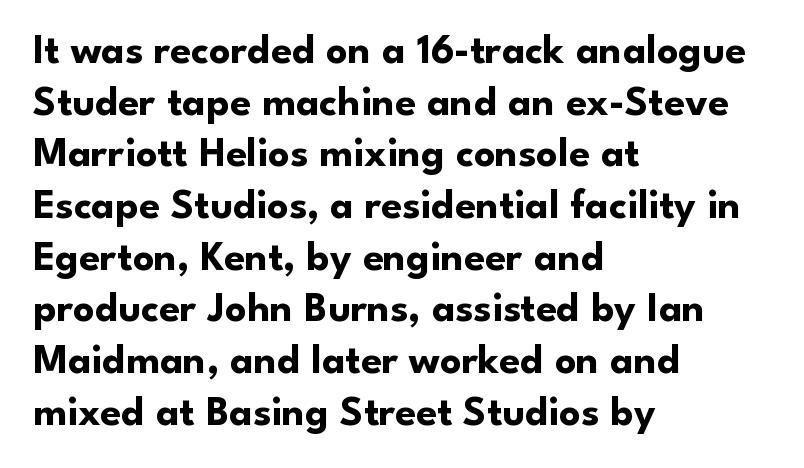
{"serif": "no", "italic": "no", "bold": "yes", "weight": "bold", "width": "normal", "stroke_contrast": "low", "x_height": "small", "monospaced": "no", "underline": "no", "align": "left", "line_spacing_ratio": 1.23, "letter_spacing": "normal", "letter_spacing_em": 0.0, "glyph_px": 42}
